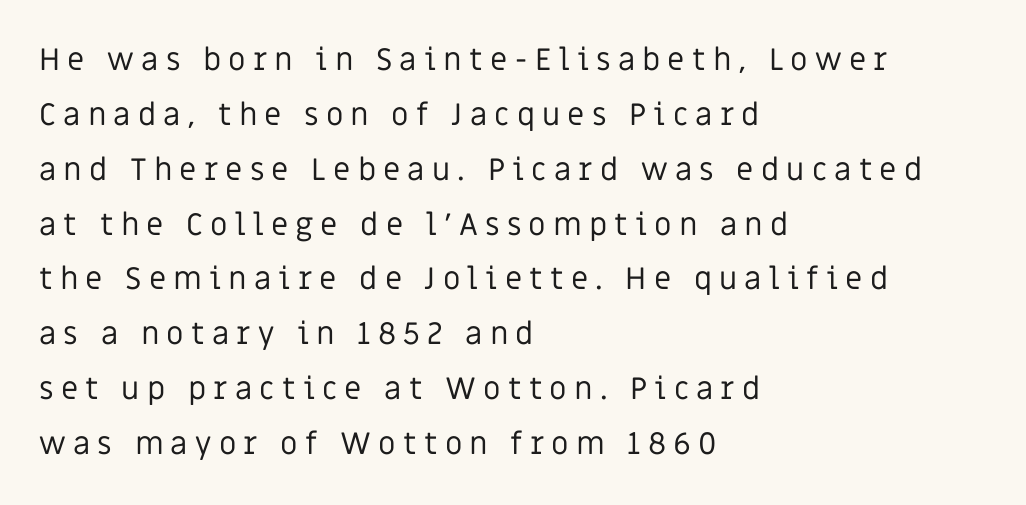
The image shows 31 px regular-weight sans-serif type, upright; set left-aligned, line spacing 1.77x, unusually wide letter spacing (+0.23 em), not underlined; low stroke contrast and a large x-height.
